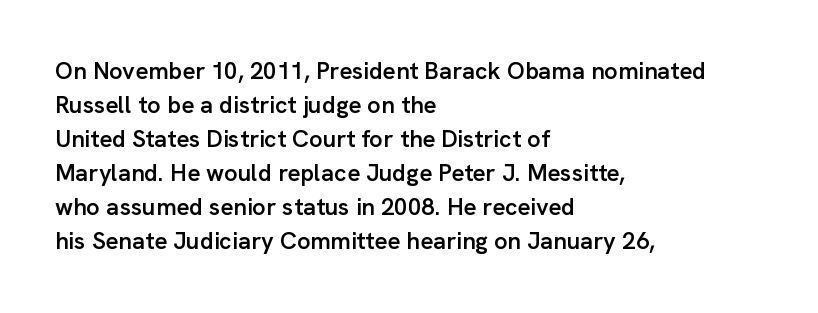
{"italic": "no", "bold": "semi", "underline": "no", "align": "left", "line_spacing": "normal", "line_spacing_ratio": 1.42, "letter_spacing": "normal", "letter_spacing_em": 0.0, "glyph_px": 24}
